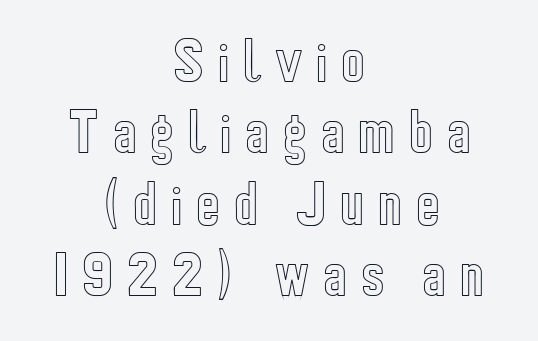
The image shows 50 px condensed type, upright; set centered, normal line spacing (1.43x), unusually wide letter spacing (+0.28 em), not underlined; a medium x-height.
